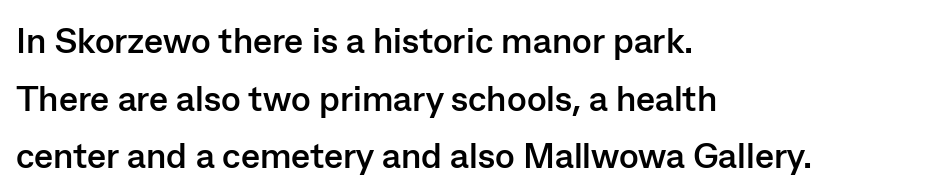
These lines stack with their left ends in a neat column. In terms of leading, this rendering sits right in the middle. Classification — sans serif. Strong, thick strokes mark this as bold type.
